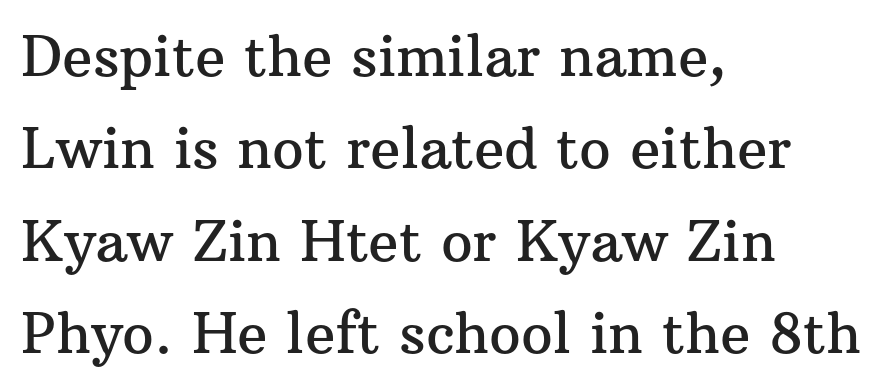
The image shows 56 px serif type, upright; set left-aligned, normal line spacing (1.65x), normal letter spacing, not underlined; medium stroke contrast and a medium x-height.
